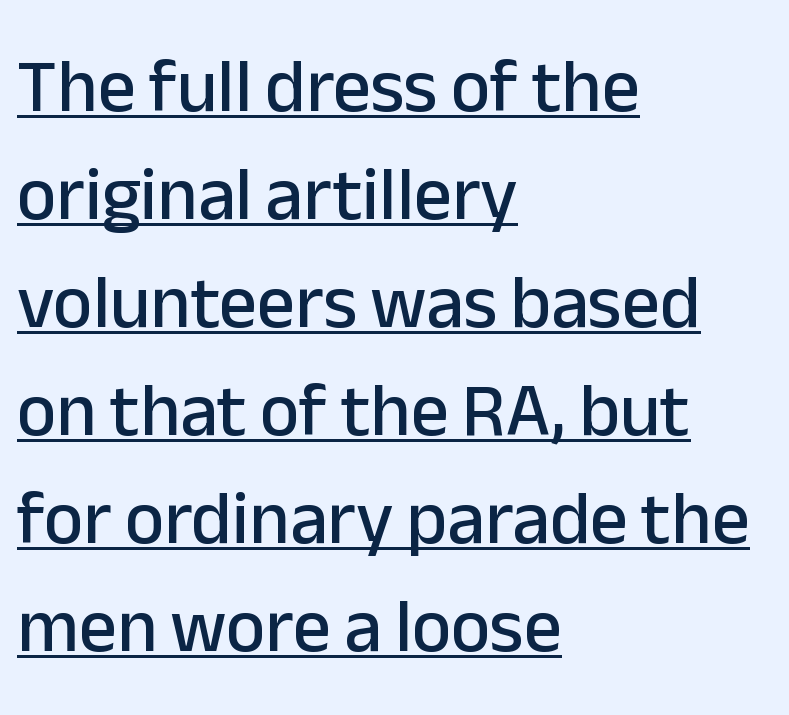
{"serif": "no", "italic": "no", "width": "normal", "stroke_contrast": "low", "x_height": "medium", "monospaced": "no", "underline": "yes", "align": "left", "line_spacing": "normal", "line_spacing_ratio": 1.44, "letter_spacing": "normal", "letter_spacing_em": 0.0, "glyph_px": 75}
